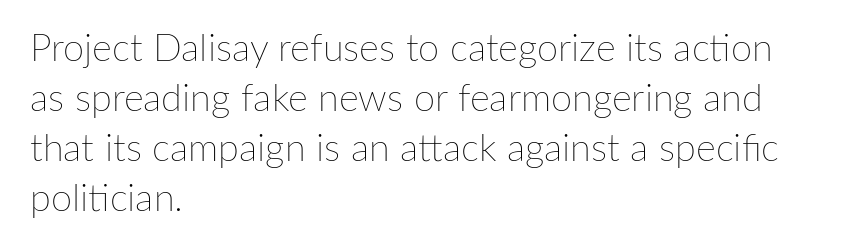
{"italic": "no", "bold": "no", "weight": "thin", "width": "normal", "stroke_contrast": "low", "x_height": "medium", "monospaced": "no", "underline": "no", "align": "left", "line_spacing": "normal", "line_spacing_ratio": 1.32, "letter_spacing": "normal", "letter_spacing_em": 0.0, "glyph_px": 38}
